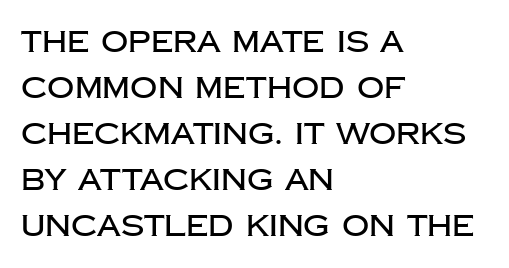
The image shows 30 px sans-serif type, upright; set left-aligned, normal line spacing (1.53x), normal letter spacing, not underlined; low stroke contrast and a large x-height.
